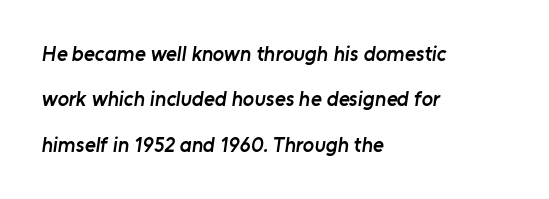
Q: Is the text bold? A: Semi-bold.
Q: Is the text underlined? A: No.
Q: How is the paragraph aligned? A: Left-aligned.
Q: Is the spacing between letters normal or unusually wide? A: Normal.
Q: Is the spacing between lines tight, normal or loose? A: Loose.
